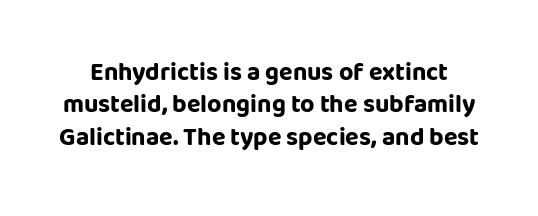
{"italic": "no", "bold": "yes", "underline": "no", "line_spacing": "normal", "line_spacing_ratio": 1.3, "letter_spacing": "normal", "letter_spacing_em": 0.0, "glyph_px": 25}
